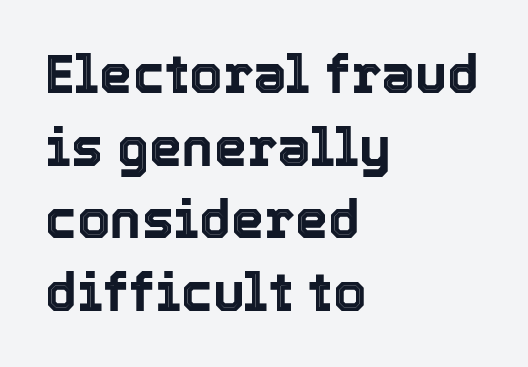
The setting favours the left margin, as ordinary paragraphs usually do. The gaps between neighbouring characters are ordinary and unremarkable. Compared with typical paragraphs, the rows here are spaced about the same. Descenders are the only things crossing below the line.
